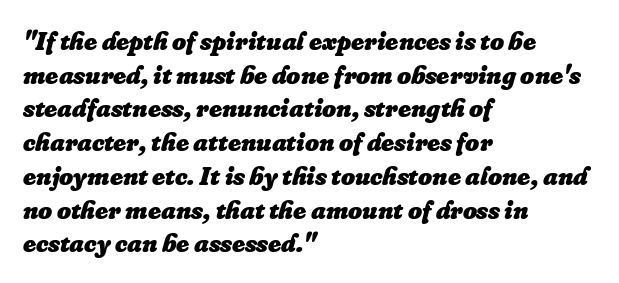
{"italic": "yes", "lean": "right", "slant_degrees": 16, "bold": "yes", "underline": "no", "align": "left", "line_spacing": "normal", "line_spacing_ratio": 1.25, "letter_spacing": "normal", "letter_spacing_em": 0.0, "glyph_px": 27}
